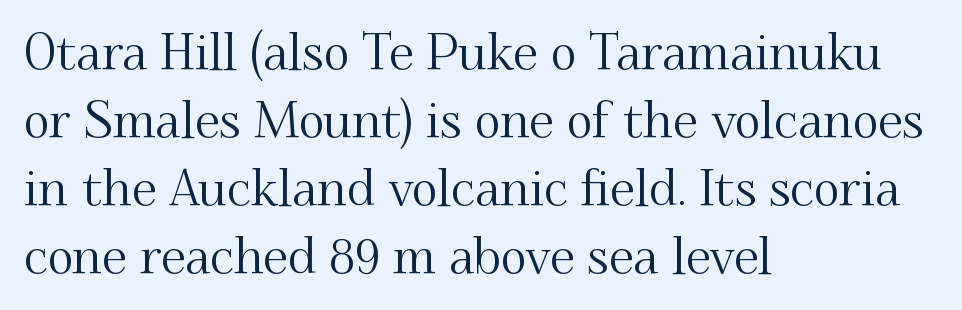
Notice how descenders clear the ascenders below comfortably — that's standard leading. Notice how the passage keeps a crisp vertical edge on the left only. Letterform terminals end in serifs throughout the passage. The letterforms sit shoulder to shoulder at normal distance. The foot of each line stays bare and open.
